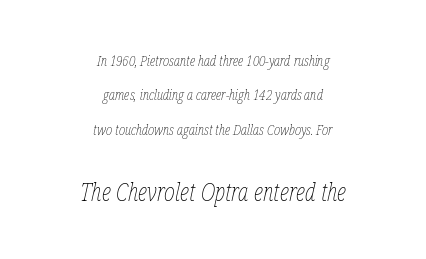
The image shows 26 px text type, italic (leaning right); set centered, loose line spacing (2.3x), normal letter spacing, not underlined; the second (bottom) block is 1.73x larger.
